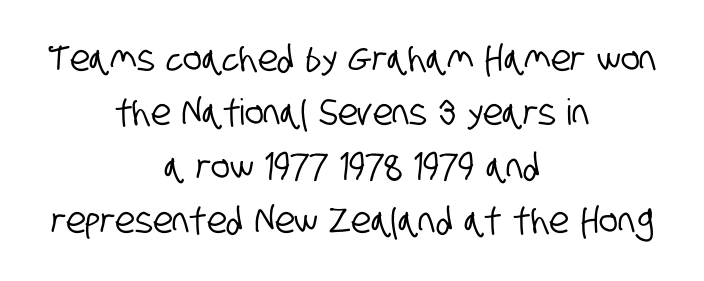
The whitespace from short lines is split evenly between both sides. Regarding serifs, this sample does without them. The string is rendered with underlining switched off. Inter-character spacing is left at the font's built-in metrics. Do the characters align in a grid? No, the font is proportional. The leading is moderate, giving the passage an even texture.
